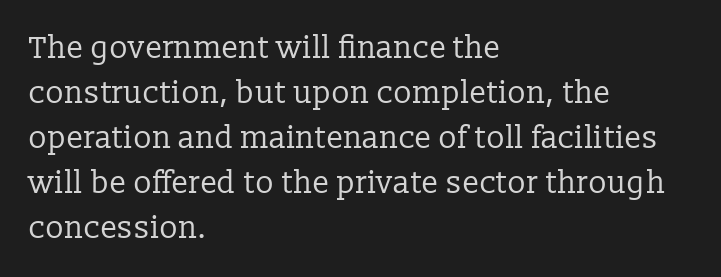
{"serif": "yes", "italic": "no", "bold": "no", "weight": "regular", "width": "normal", "stroke_contrast": "low", "x_height": "medium", "monospaced": "no", "underline": "no", "align": "left", "line_spacing": "normal", "line_spacing_ratio": 1.45, "letter_spacing": "normal", "letter_spacing_em": 0.0, "glyph_px": 31}
